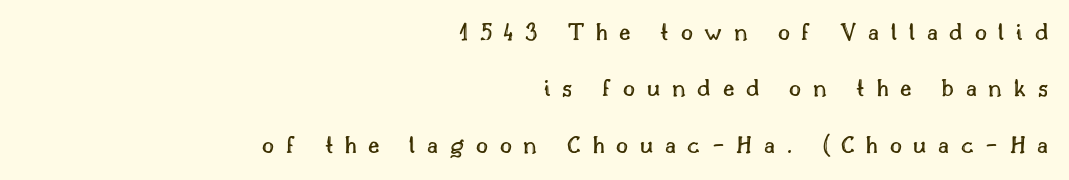
The image shows 26 px text type, upright; set right-aligned, loose line spacing (2.17x), unusually wide letter spacing (+0.45 em), not underlined.
